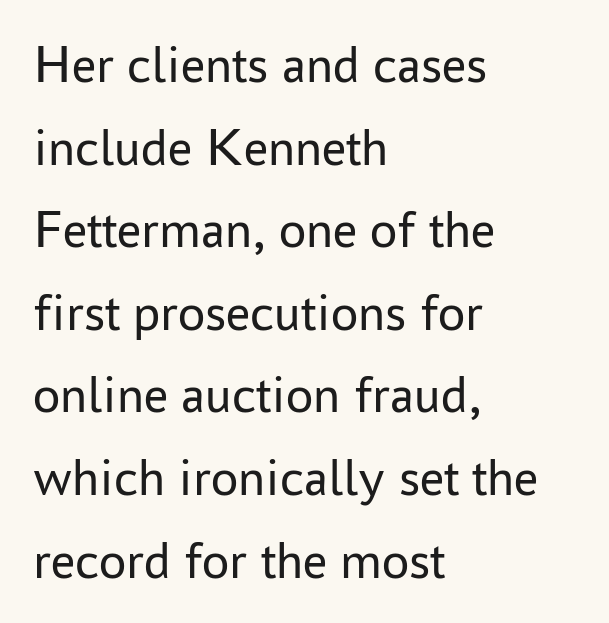
Looks like regular typesetting: each glyph gets only the width it needs. The rendering anchors every line to the left-hand side. Each word holds together tightly as a unit, with standard inter-letter gaps. Serifs: no, the terminals of the letterforms are clean.
